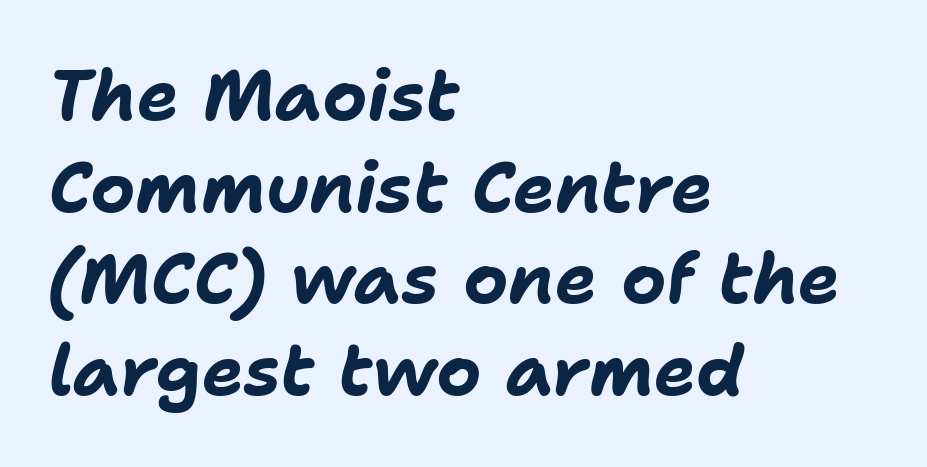
The image shows 70 px bold type, italic (leaning right); set left-aligned, normal line spacing (1.31x), normal letter spacing, not underlined; low stroke contrast and a medium x-height.
